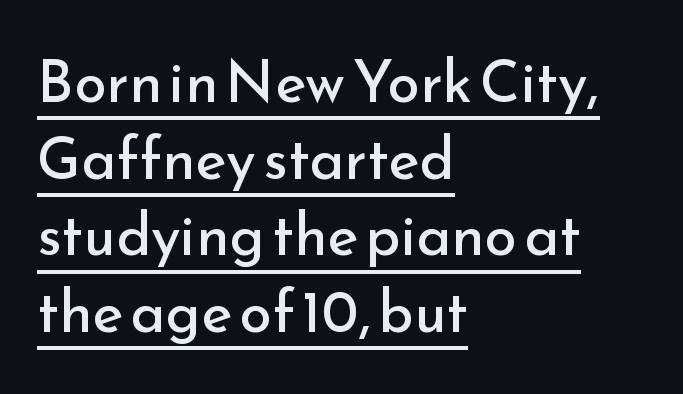
{"serif": "no", "italic": "no", "bold": "no", "weight": "regular", "width": "normal", "stroke_contrast": "low", "x_height": "small", "monospaced": "no", "underline": "yes", "align": "left", "line_spacing": "normal", "line_spacing_ratio": 1.3, "letter_spacing": "normal", "letter_spacing_em": 0.0, "glyph_px": 59}
